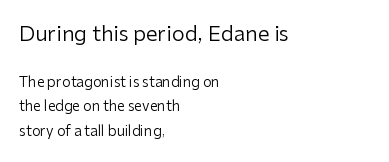
Q: Is the text bold? A: No.
Q: Is the text italic (slanted)? A: No, it is upright.
Q: Is the text underlined? A: No.
Q: How is the paragraph aligned? A: Left-aligned.
Q: Is the spacing between letters normal or unusually wide? A: Normal.
Q: Which block of text is set in a larger size, the first (top) or the second (bottom)? A: The first (top) one.
